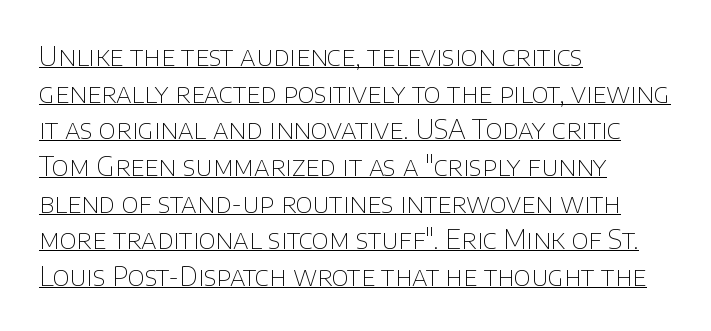
{"italic": "no", "bold": "no", "underline": "yes", "align": "left", "line_spacing": "normal", "line_spacing_ratio": 1.41, "letter_spacing": "normal", "letter_spacing_em": 0.0, "glyph_px": 26}
